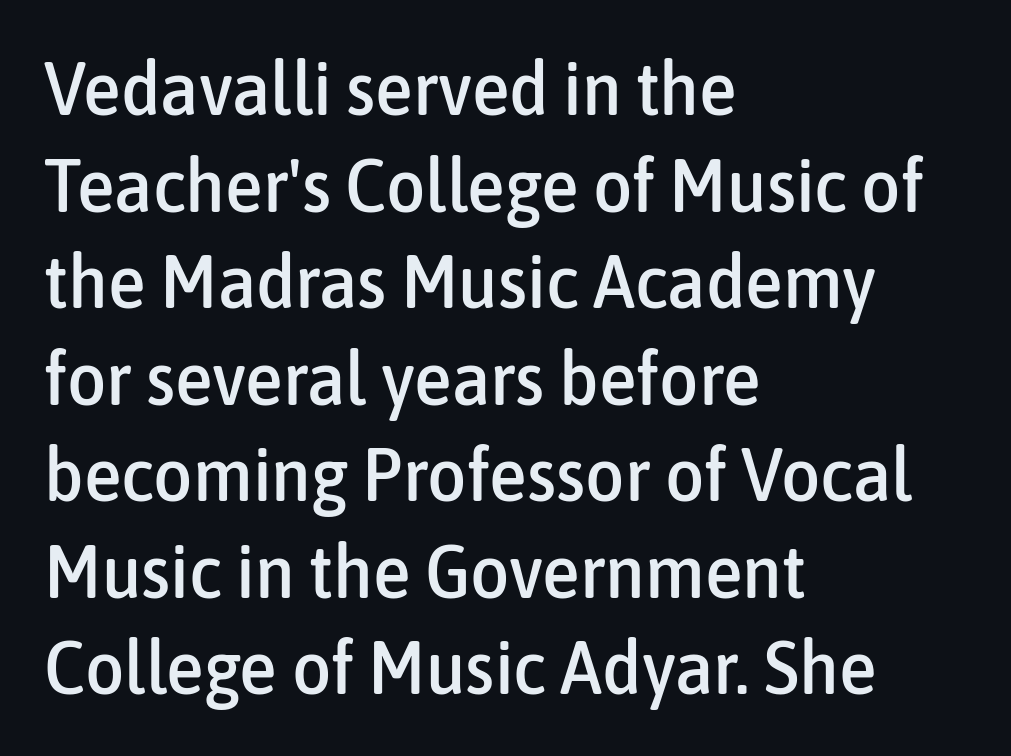
{"serif": "no", "italic": "no", "width": "condensed", "stroke_contrast": "low", "x_height": "medium", "monospaced": "no", "underline": "no", "align": "left", "line_spacing": "normal", "line_spacing_ratio": 1.27, "letter_spacing": "normal", "letter_spacing_em": 0.0, "glyph_px": 76}
